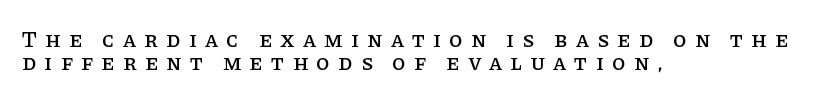
Notice how the stems are strictly vertical — no italics here. Notice how descenders almost collide with the ascenders below — that's tight leading. Nobody drew a line under any word here. A student would call this left alignment; a typographer would say flush left, rag right.
